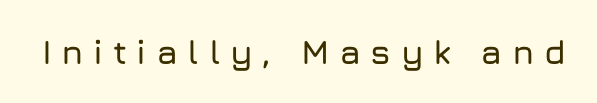
How are the letters spaced? Widely, with obvious added tracking. Rule under the text: the space is simply empty. Nope, not italic — everything's standing straight. The rendering shows plain stroke endings on the letterforms — a sans-serif design.
